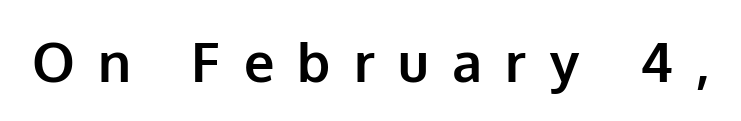
The image shows 54 px bold sans-serif type, upright; set unusually wide letter spacing (+0.43 em), not underlined; low stroke contrast and a medium x-height.
